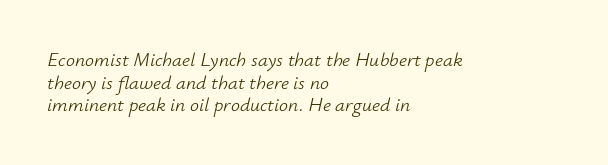
The image shows 20 px text type, italic (leaning right); set left-aligned, tight line spacing (1.13x), normal letter spacing, not underlined.
